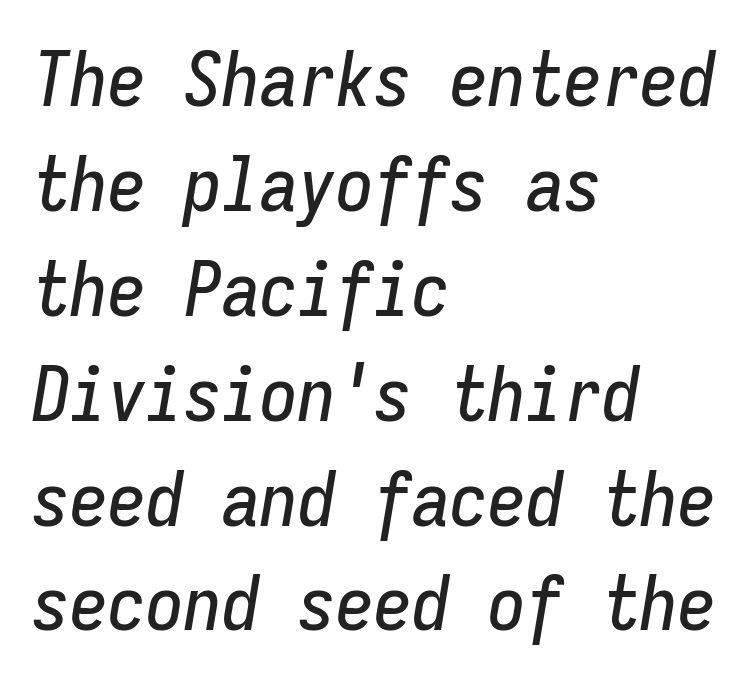
The image shows 76 px condensed type, italic (leaning right), monospaced; set left-aligned, normal line spacing (1.38x), normal letter spacing, not underlined; low stroke contrast and a medium x-height.
